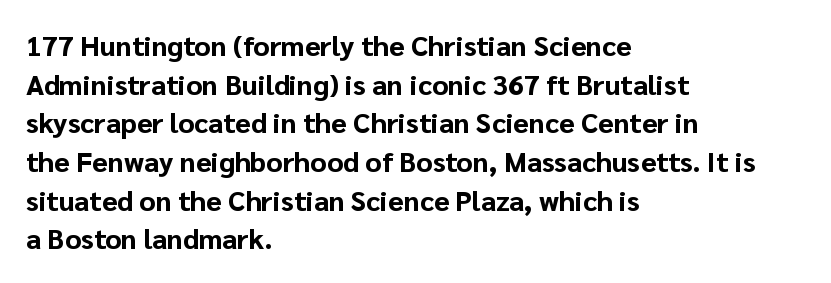
Decoration check: the copy has no underline. The typesetting leans heavy: a genuine bold. Is the block centered? No — it sits flush against the left margin. Horizontal bands of white between lines are of average thickness.
